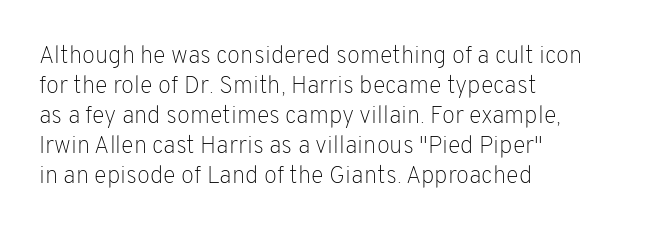
{"italic": "no", "bold": "no", "underline": "no", "align": "left", "line_spacing": "normal", "line_spacing_ratio": 1.25, "letter_spacing": "normal", "letter_spacing_em": 0.0, "glyph_px": 24}
